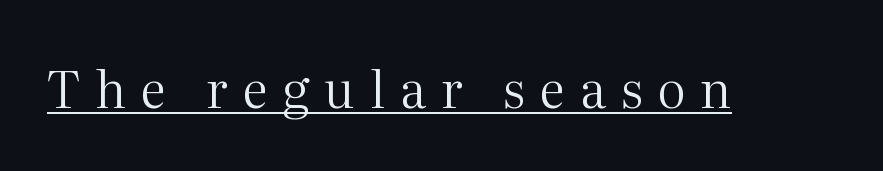
{"serif": "yes", "italic": "no", "bold": "no", "weight": "regular", "width": "normal", "stroke_contrast": "medium", "x_height": "medium", "monospaced": "no", "underline": "yes", "letter_spacing": "wide", "letter_spacing_em": 0.29, "glyph_px": 51}
